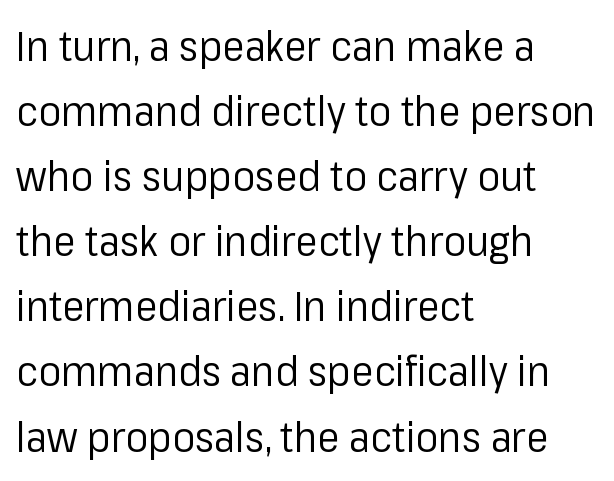
{"serif": "no", "italic": "no", "bold": "no", "weight": "regular", "width": "normal", "stroke_contrast": "low", "x_height": "medium", "monospaced": "no", "underline": "no", "align": "left", "line_spacing": "normal", "line_spacing_ratio": 1.55, "letter_spacing": "normal", "letter_spacing_em": 0.0, "glyph_px": 42}
